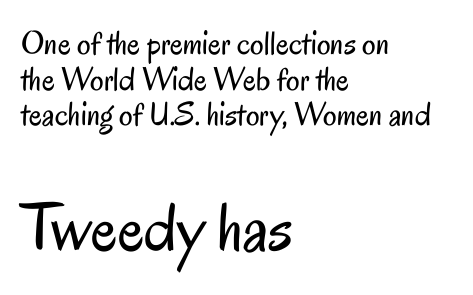
Style check: upright. The designer dialed line spacing down below the default. Has an underline been added? It has not. Note the varied advance widths — an 'i' is clearly narrower than an 'm'. The weight tops out at a normal text grade.
